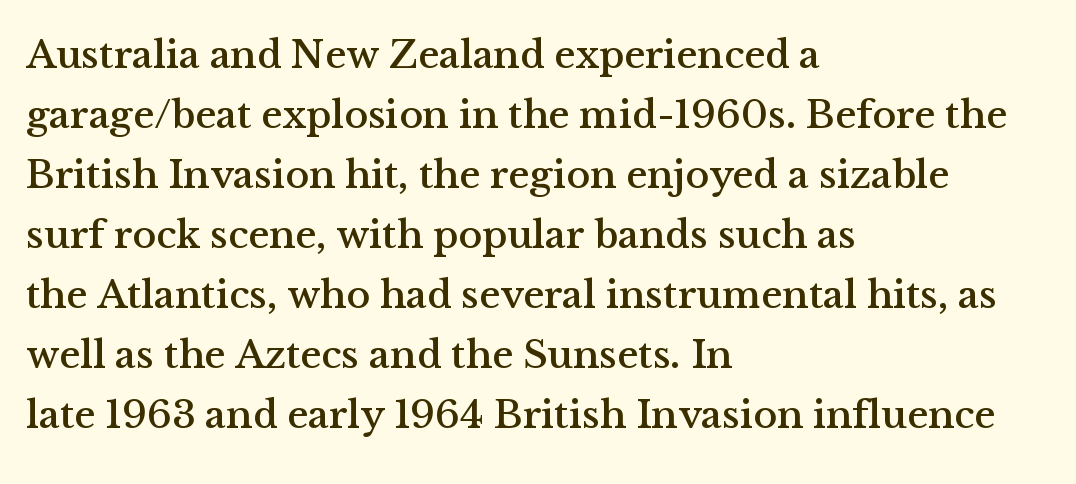
{"serif": "yes", "italic": "no", "width": "normal", "stroke_contrast": "medium", "x_height": "medium", "monospaced": "no", "underline": "no", "align": "left", "line_spacing": "normal", "line_spacing_ratio": 1.5, "letter_spacing": "normal", "letter_spacing_em": 0.0, "glyph_px": 40}
